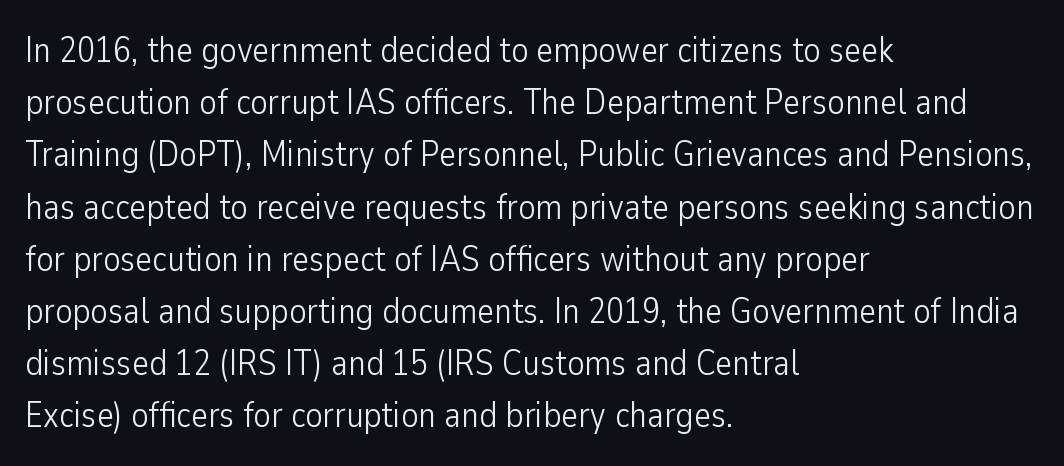
{"serif": "no", "italic": "no", "bold": "no", "weight": "light", "width": "condensed", "stroke_contrast": "low", "x_height": "medium", "monospaced": "no", "underline": "no", "align": "left", "line_spacing": "normal", "line_spacing_ratio": 1.45, "letter_spacing": "normal", "letter_spacing_em": 0.0, "glyph_px": 36}
